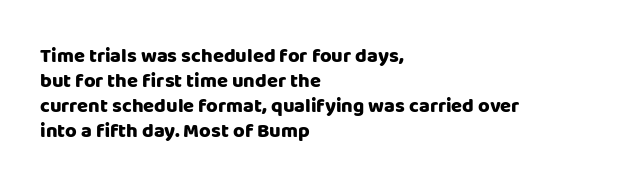
The baseline area is clear. Ordinary non-slanted type is in use. Look at the tracking — it's just the regular setting, nothing added. These lines carry a lot of weight — the face is fully bold.
